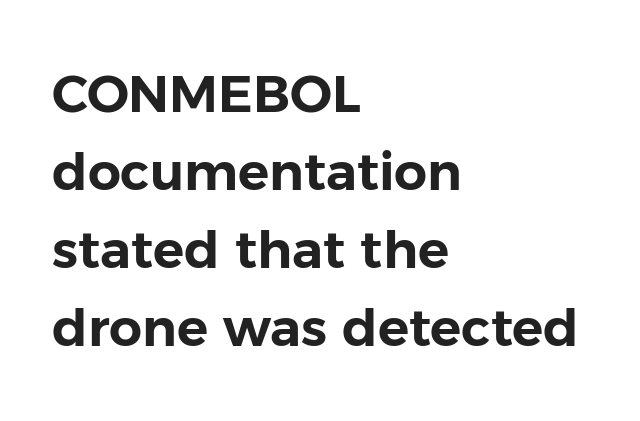
The rows are spaced the way most documents space them. The typesetter chose a ragged-right arrangement here. The text was rendered using a sans face with plain stroke endings. These lines are rendered in a variable-pitch font. Characters remain perfectly vertical along every line.
